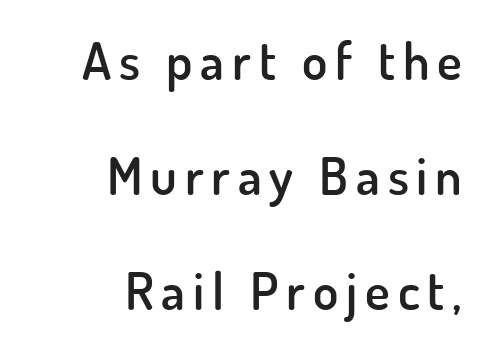
{"serif": "no", "italic": "no", "bold": "semi", "weight": "semibold", "width": "normal", "stroke_contrast": "low", "x_height": "small", "monospaced": "no", "underline": "no", "align": "right", "line_spacing": "loose", "line_spacing_ratio": 2.21, "glyph_px": 52}
